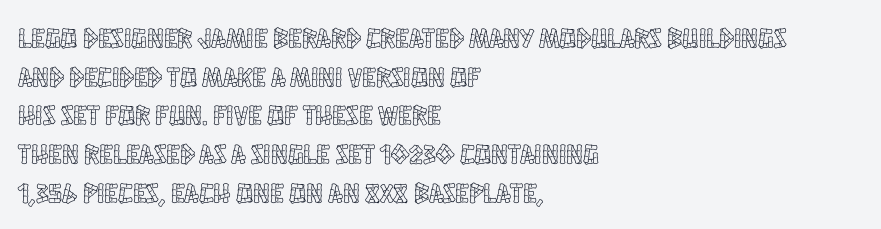
The image shows 28 px condensed type, upright; set left-aligned, normal line spacing (1.38x), normal letter spacing, not underlined; a large x-height.
